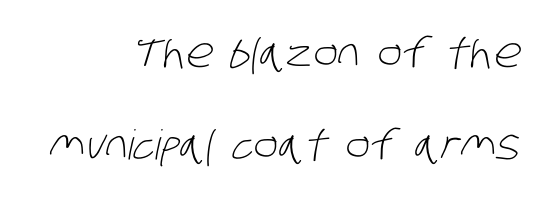
The image shows 41 px light, condensed sans-serif type; set right-aligned, loose line spacing (2.25x), normal letter spacing, not underlined; low stroke contrast and a large x-height.
